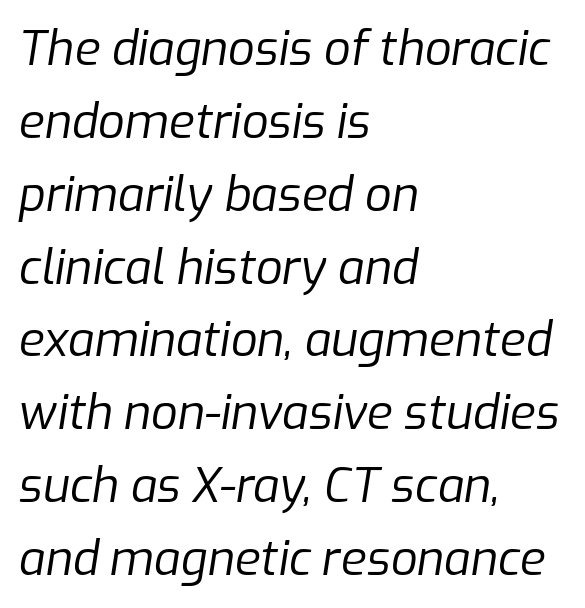
A classic flush-left, rag-right setting is used for this passage. Decoration check: the copy has no underline. No letter is thick-stroked: the sample isn't bold. The gaps between neighbouring characters are ordinary and unremarkable.
